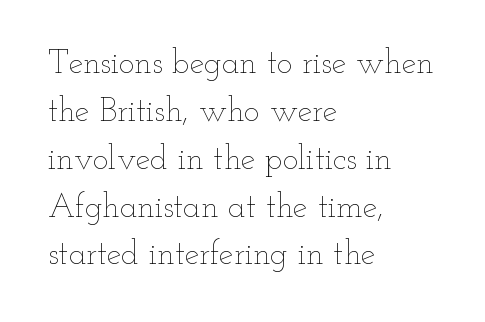
Q: Is the text bold? A: No.
Q: Is the text italic (slanted)? A: No, it is upright.
Q: Is the text underlined? A: No.
Q: How is the paragraph aligned? A: Left-aligned.
Q: Is the spacing between letters normal or unusually wide? A: Normal.
Q: Is the spacing between lines tight, normal or loose? A: Normal.
Q: Width (condensed, normal, or wide)? A: Wide.
Q: Stroke contrast? A: Low.
Q: x-height? A: Small.
Q: Monospaced? A: No.
